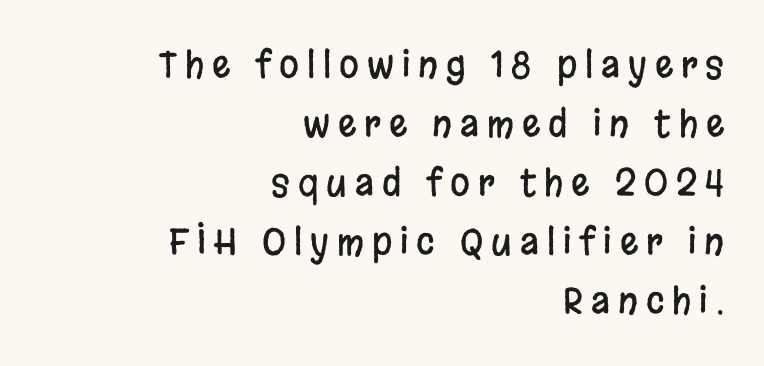
Q: Is the text italic (slanted)? A: No, it is upright.
Q: Is the typeface a serif or a sans-serif typeface? A: Sans-serif.
Q: Is the text underlined? A: No.
Q: How is the paragraph aligned? A: Right-aligned.
Q: Is the spacing between letters normal or unusually wide? A: Unusually wide.
Q: Is the spacing between lines tight, normal or loose? A: Normal.
Q: Width (condensed, normal, or wide)? A: Condensed.
Q: Stroke contrast? A: Low.
Q: x-height? A: Large.
Q: Monospaced? A: No.
